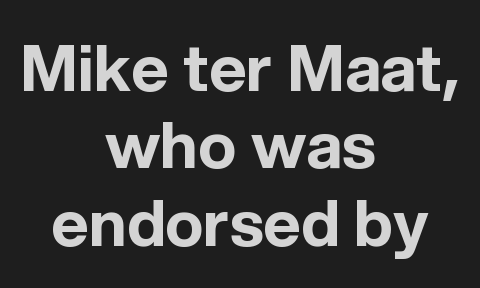
Q: Is the text bold? A: Yes.
Q: Is the text italic (slanted)? A: No, it is upright.
Q: Is the typeface a serif or a sans-serif typeface? A: Sans-serif.
Q: Is the text underlined? A: No.
Q: How is the paragraph aligned? A: Centered.
Q: Is the spacing between letters normal or unusually wide? A: Normal.
Q: Width (condensed, normal, or wide)? A: Normal.
Q: x-height? A: Medium.
Q: Monospaced? A: No.
